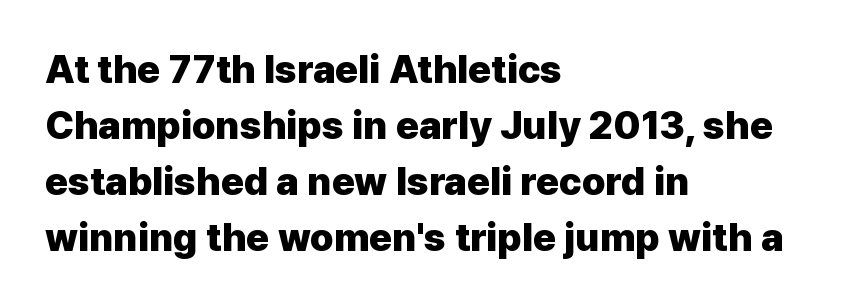
Interline gaps are of average width in this sample. Typeset ragged right — the left edge is the straight one. Typographic density is high because the face is bold. The face used here is rendered with its standard letterfit.
